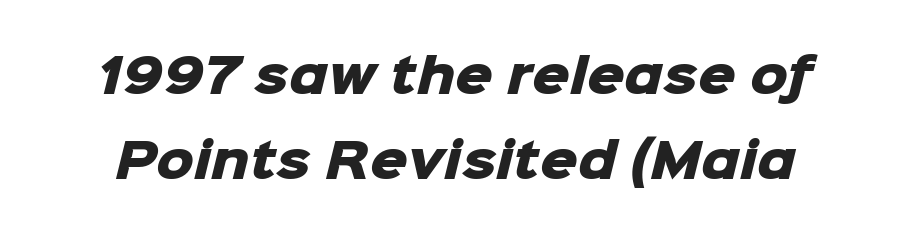
The face used here is proportionally spaced, like ordinary book or web type. A full-strength bold gives these letters their thick strokes. What stands out about the letter spacing? Nothing — it is the standard amount. Typographically, this falls in the sans-serif category.
